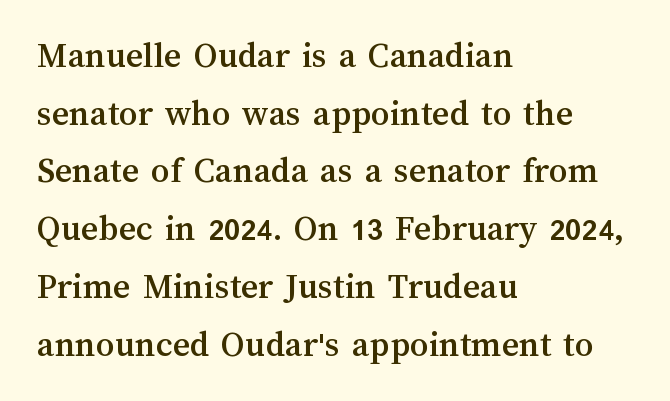
Alignment: flush left. No word sits above an underline. Think of a printed novel: that variable character pitch is what you see here. You could call the tracking neutral — neither tight nor loose. Summary of vertical rhythm: regular, with standard interline spacing.
